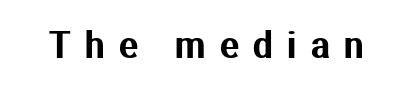
This sample has the flowing, uneven cadence of proportional lettering. The strip under each line holds only bare page. Nope, no serifs anywhere on these letters. The font's upright variant was chosen for this text.
